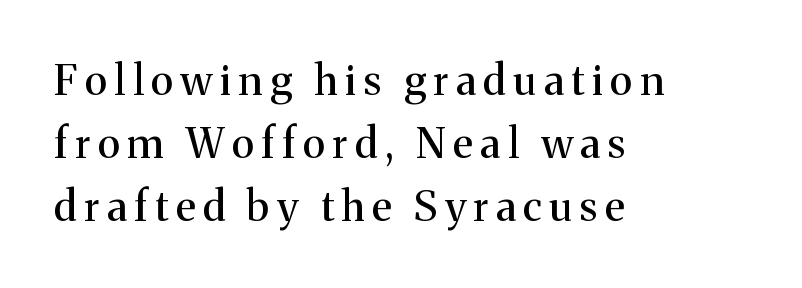
The image shows 41 px serif type, upright; set left-aligned, normal line spacing (1.54x), not underlined; medium stroke contrast and a medium x-height.
